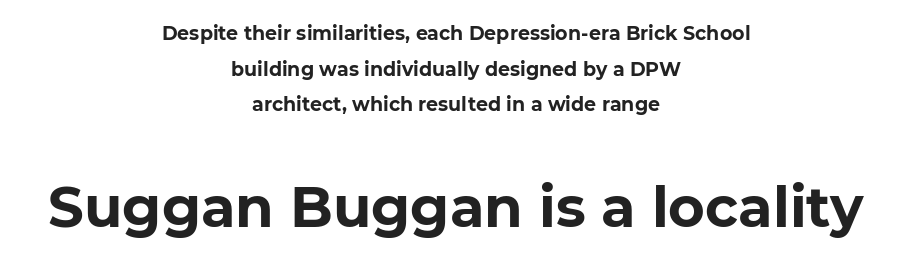
The passage shown has conventional tracking throughout. No word sits above an underline. You could not count columns in this text — the font is proportionally spaced. The lower block of text is set noticeably larger than the block above it. The text was rendered using a sans face with plain stroke endings. Typesetter's note: full bold, strokes at maximum text heaviness.
